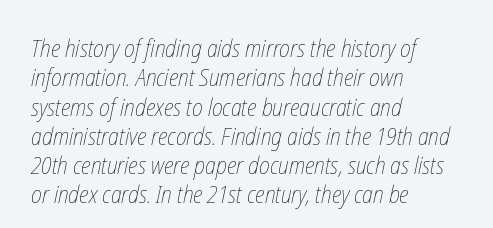
No extra tracking has been applied to these lines. The typesetting does not lean heavy: it is not bold. In CSS terms this would be text-align: left. Decoration check: the copy has no underline.
